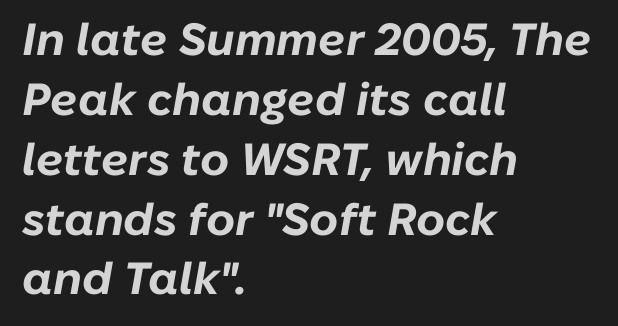
Q: Is the text bold? A: Yes.
Q: Is the text italic (slanted)? A: Yes, it leans right by about 10 degrees.
Q: Is the text underlined? A: No.
Q: How is the paragraph aligned? A: Left-aligned.
Q: Is the spacing between letters normal or unusually wide? A: Normal.
Q: Is the spacing between lines tight, normal or loose? A: Normal.
Q: Width (condensed, normal, or wide)? A: Normal.
Q: Stroke contrast? A: Low.
Q: x-height? A: Medium.
Q: Monospaced? A: No.
